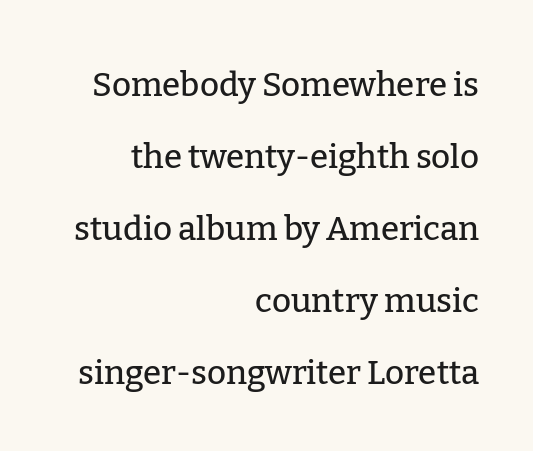
Descenders are the only things crossing below the line. Typeset ragged left — the right edge is the straight one. Note the varied advance widths — an 'i' is clearly narrower than an 'm'. No extra tracking has been applied to these lines.
